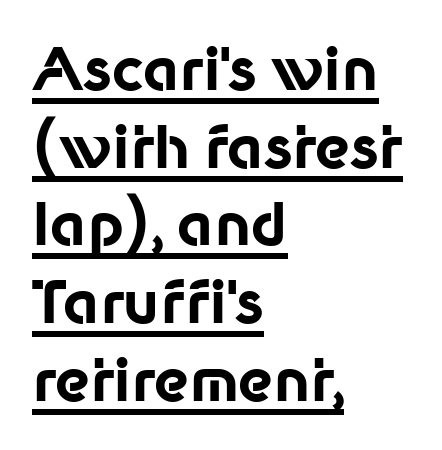
Rows of type keep a routine distance in the vertical direction. The passage shown is typed in a proportional face where columns would drift. The face used here has the dense, thick strokes of a bold. Serifs: no, the terminals of the letterforms are clean. Honestly, the letter spacing is just normal — you wouldn't notice it. What decoration does the sample have? An underline.
